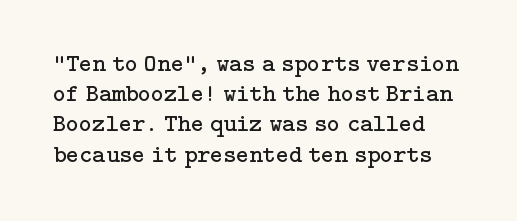
Q: Is the text bold? A: No.
Q: Is the text italic (slanted)? A: No, it is upright.
Q: Is the text underlined? A: No.
Q: Is the spacing between letters normal or unusually wide? A: Normal.
